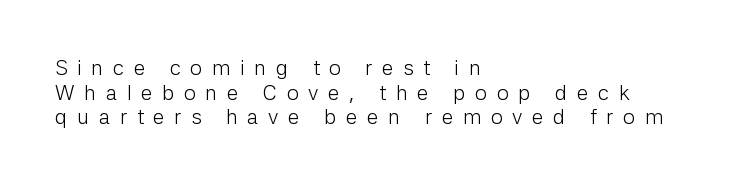
Q: Is the text bold? A: No.
Q: Is the text italic (slanted)? A: No, it is upright.
Q: Is the text underlined? A: No.
Q: How is the paragraph aligned? A: Left-aligned.
Q: Is the spacing between letters normal or unusually wide? A: Unusually wide.
